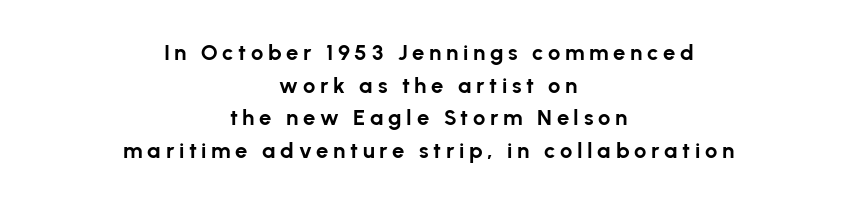
The image shows 22 px bold type, upright; set centered, normal line spacing (1.48x), unusually wide letter spacing (+0.21 em), not underlined.
